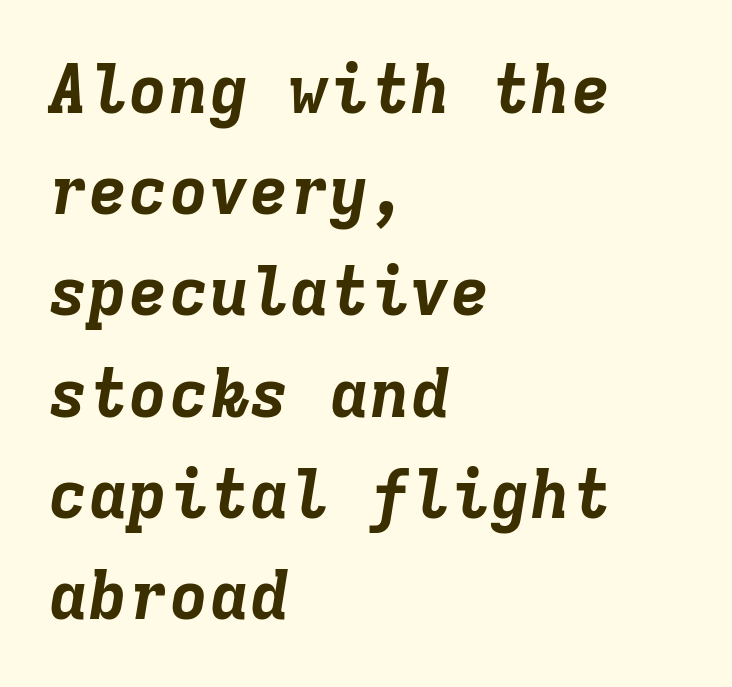
{"italic": "yes", "lean": "right", "slant_degrees": 9, "bold": "yes", "weight": "bold", "width": "normal", "stroke_contrast": "low", "x_height": "medium", "monospaced": "yes", "underline": "no", "align": "left", "line_spacing": "normal", "line_spacing_ratio": 1.51, "letter_spacing": "normal", "letter_spacing_em": 0.0, "glyph_px": 67}
